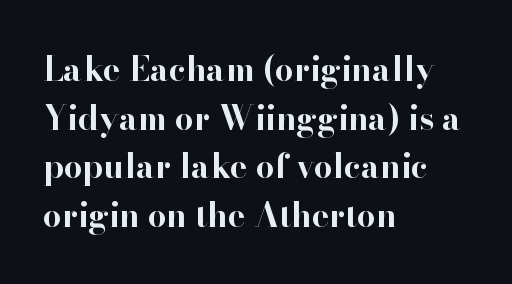
The image shows 33 px bold serif type, upright; set left-aligned, normal line spacing (1.47x), normal letter spacing, not underlined; high stroke contrast and a small x-height.
